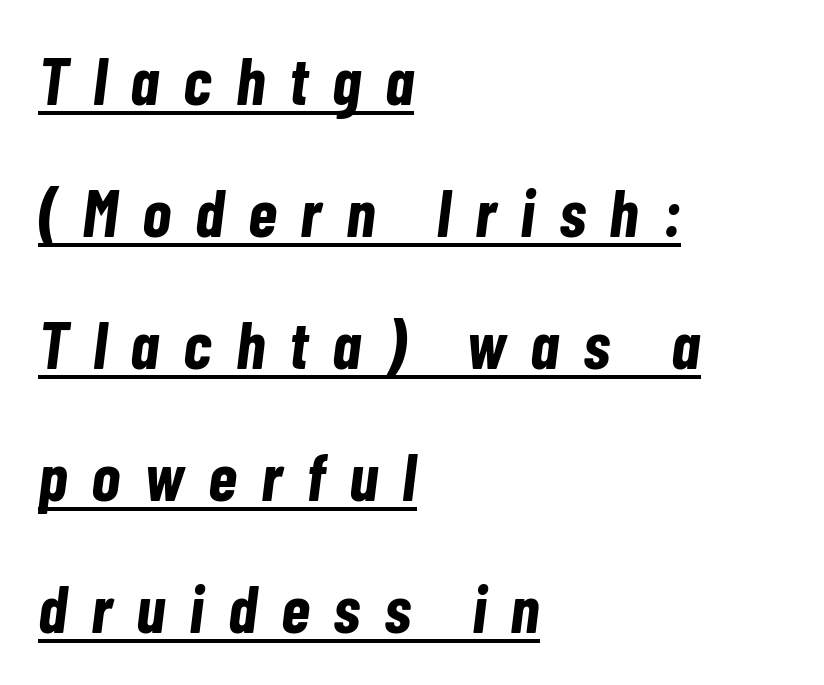
The image shows 67 px bold, condensed type, italic (leaning right); set left-aligned, loose line spacing (1.97x), unusually wide letter spacing (+0.36 em), underlined; low stroke contrast and a medium x-height.
